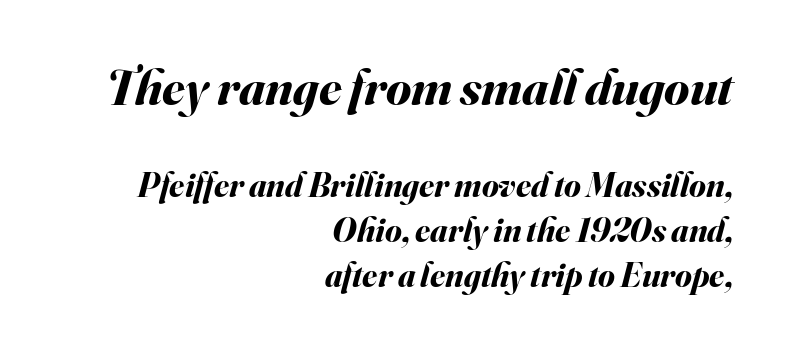
The image shows 51 px bold type, italic (leaning right); set right-aligned, normal line spacing (1.32x), normal letter spacing, not underlined; the first (top) block is 1.5x larger; medium stroke contrast and a small x-height.
